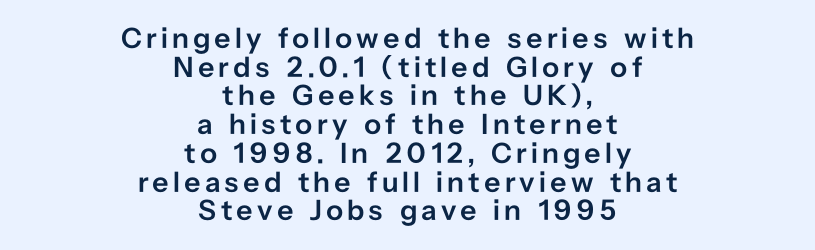
The image shows 29 px semibold sans-serif type, upright; set centered, tight line spacing (0.99x), not underlined; low stroke contrast and a medium x-height.
